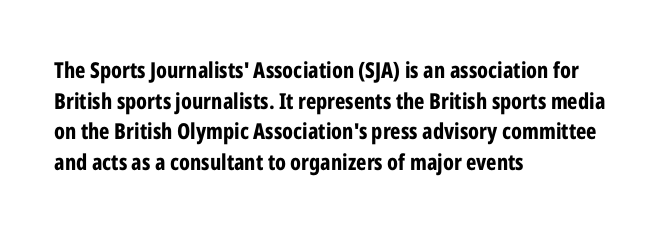
The image shows 22 px bold type, upright; set left-aligned, normal line spacing (1.39x), normal letter spacing, not underlined.
